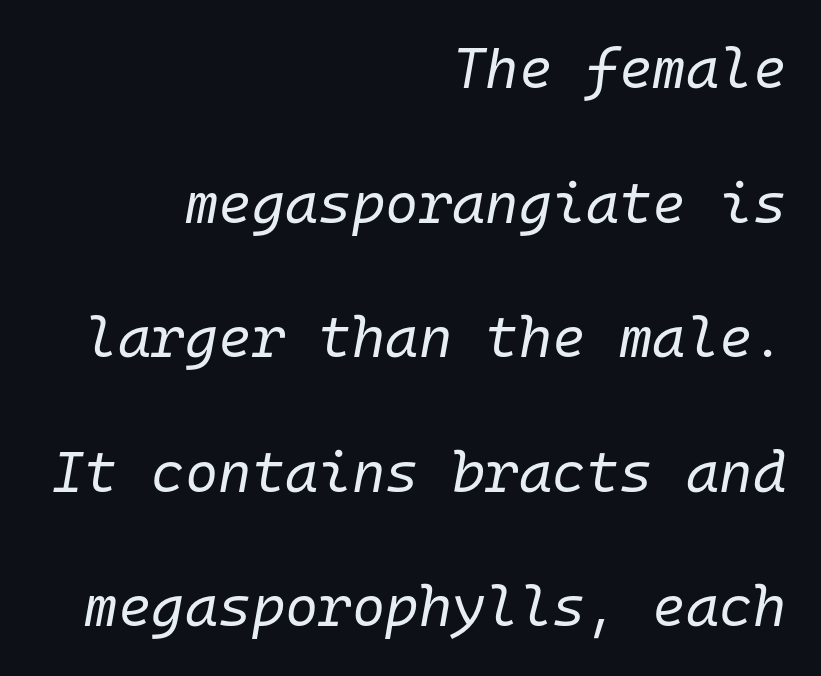
{"italic": "yes", "lean": "right", "slant_degrees": 10, "bold": "no", "weight": "regular", "width": "normal", "stroke_contrast": "low", "x_height": "medium", "monospaced": "yes", "underline": "no", "align": "right", "line_spacing": "loose", "line_spacing_ratio": 2.36, "letter_spacing": "normal", "letter_spacing_em": 0.0, "glyph_px": 57}
